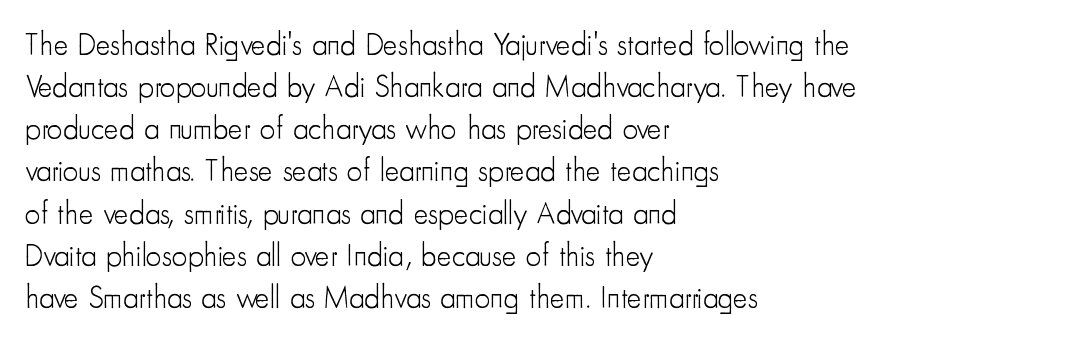
The image shows 31 px light, condensed sans-serif type, upright; set left-aligned, normal line spacing (1.36x), normal letter spacing, not underlined; low stroke contrast and a small x-height.
